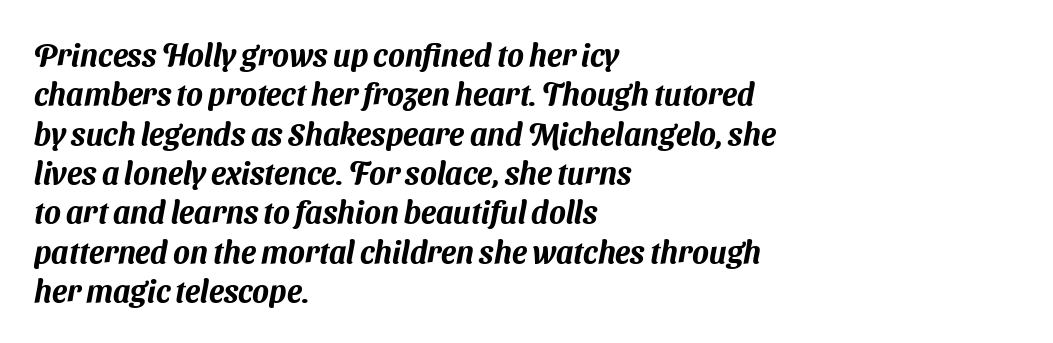
This sample has the flowing, uneven cadence of proportional lettering. The rendering keeps characters at their native spacing. Font category for this specimen: sans-serif. The glyphs are unaccompanied by any horizontal stroke below them. Notice how descenders clear the ascenders below comfortably — that's standard leading. Does the copy run flush right? No — it runs flush left.
